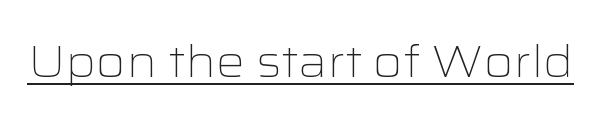
The image shows 45 px light, wide sans-serif type, upright; set normal letter spacing, underlined; low stroke contrast and a medium x-height.
